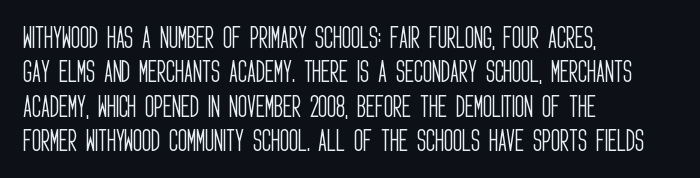
The image shows 25 px text type, upright; set left-aligned, normal line spacing (1.38x), normal letter spacing, not underlined.
